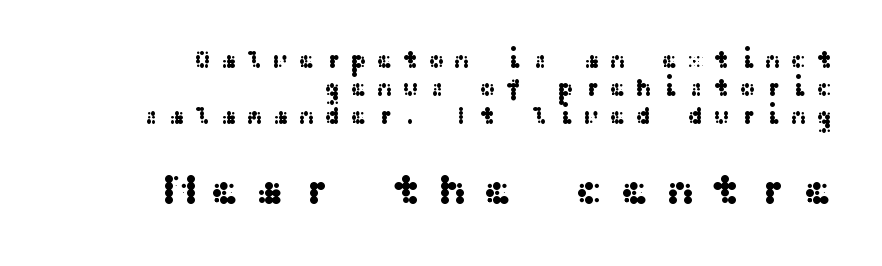
{"serif": "no", "italic": "no", "width": "wide", "stroke_contrast": "medium", "x_height": "medium", "underline": "no", "align": "right", "line_spacing": "tight", "line_spacing_ratio": 1.13, "letter_spacing": "wide", "letter_spacing_em": 0.37, "larger_block": "second", "size_ratio": 1.76, "glyph_px": 44}
